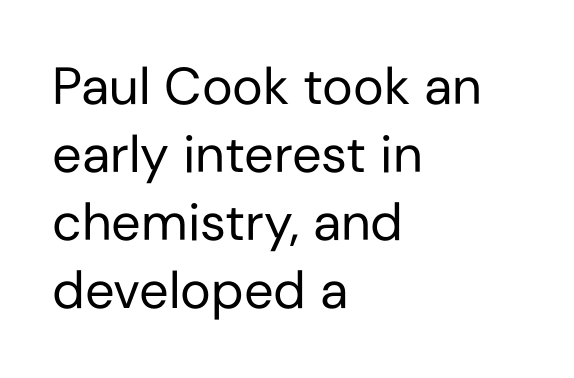
{"serif": "no", "italic": "no", "bold": "no", "weight": "regular", "width": "normal", "stroke_contrast": "low", "x_height": "medium", "monospaced": "no", "underline": "no", "align": "left", "line_spacing": "normal", "line_spacing_ratio": 1.31, "letter_spacing": "normal", "letter_spacing_em": 0.0, "glyph_px": 52}
